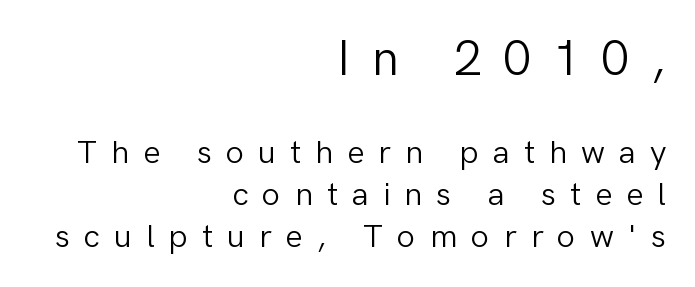
The image shows 50 px light sans-serif type, upright; set right-aligned, normal line spacing (1.28x), unusually wide letter spacing (+0.42 em), not underlined; the first (top) block is 1.52x larger; low stroke contrast and a medium x-height.
